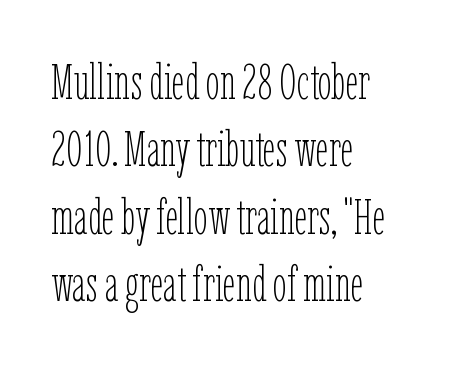
{"italic": "no", "bold": "no", "weight": "thin", "width": "condensed", "stroke_contrast": "low", "x_height": "medium", "monospaced": "no", "underline": "no", "align": "left", "line_spacing": "normal", "line_spacing_ratio": 1.35, "letter_spacing": "normal", "letter_spacing_em": 0.0, "glyph_px": 50}
